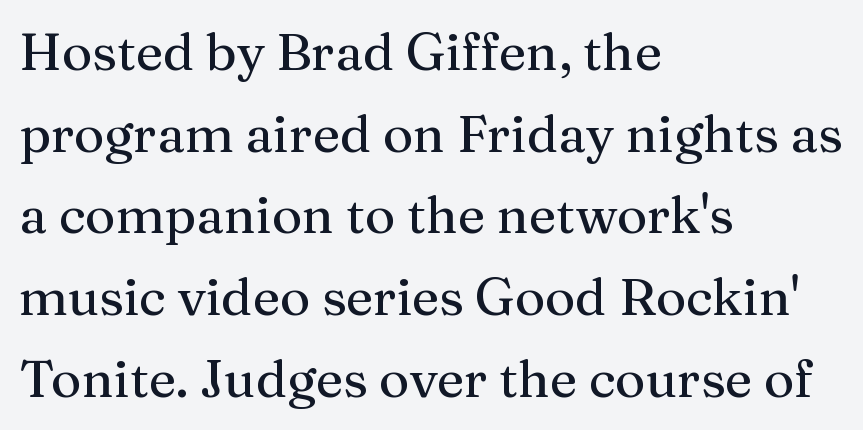
Q: Is the text italic (slanted)? A: No, it is upright.
Q: Is the typeface a serif or a sans-serif typeface? A: Serif.
Q: Is the text underlined? A: No.
Q: How is the paragraph aligned? A: Left-aligned.
Q: Is the spacing between letters normal or unusually wide? A: Normal.
Q: Is the spacing between lines tight, normal or loose? A: Normal.
Q: Width (condensed, normal, or wide)? A: Normal.
Q: Stroke contrast? A: Medium.
Q: x-height? A: Medium.
Q: Monospaced? A: No.
